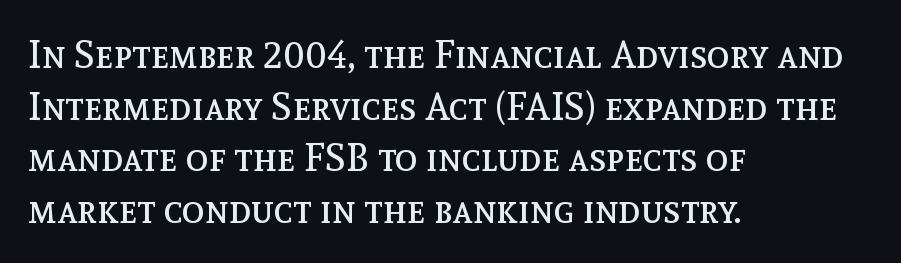
Q: Is the text bold? A: No.
Q: Is the text italic (slanted)? A: No, it is upright.
Q: Is the text underlined? A: No.
Q: How is the paragraph aligned? A: Left-aligned.
Q: Is the spacing between letters normal or unusually wide? A: Normal.
Q: Is the spacing between lines tight, normal or loose? A: Normal.
Q: Width (condensed, normal, or wide)? A: Normal.
Q: x-height? A: Medium.
Q: Monospaced? A: No.
